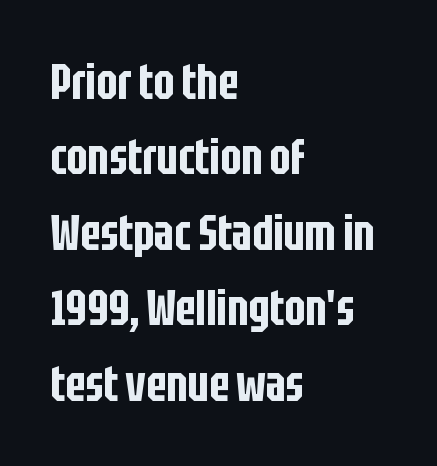
{"serif": "no", "italic": "no", "width": "condensed", "stroke_contrast": "low", "x_height": "large", "monospaced": "no", "underline": "no", "align": "left", "line_spacing": "normal", "line_spacing_ratio": 1.54, "letter_spacing": "normal", "letter_spacing_em": 0.0, "glyph_px": 49}
